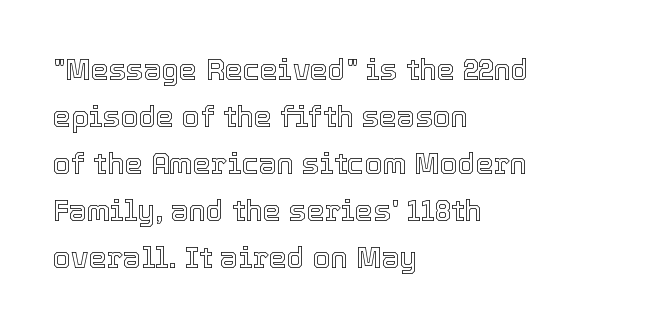
{"italic": "no", "width": "normal", "x_height": "medium", "monospaced": "no", "underline": "no", "align": "left", "line_spacing": "normal", "line_spacing_ratio": 1.62, "letter_spacing": "normal", "letter_spacing_em": 0.0, "glyph_px": 29}
